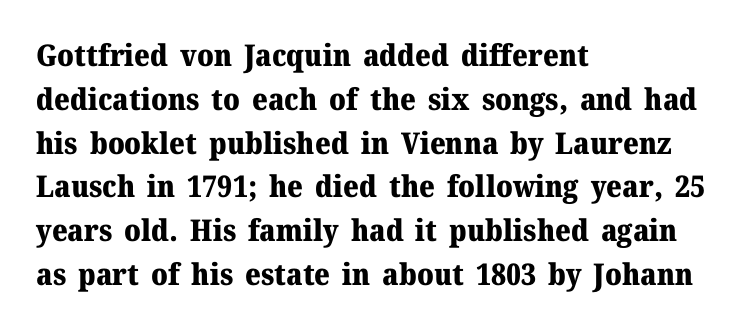
Q: Is the text bold? A: Yes.
Q: Is the text italic (slanted)? A: No, it is upright.
Q: Is the typeface a serif or a sans-serif typeface? A: Serif.
Q: Is the text underlined? A: No.
Q: How is the paragraph aligned? A: Left-aligned.
Q: Is the spacing between letters normal or unusually wide? A: Normal.
Q: Is the spacing between lines tight, normal or loose? A: Normal.
Q: Width (condensed, normal, or wide)? A: Normal.
Q: Stroke contrast? A: Medium.
Q: x-height? A: Medium.
Q: Monospaced? A: No.
